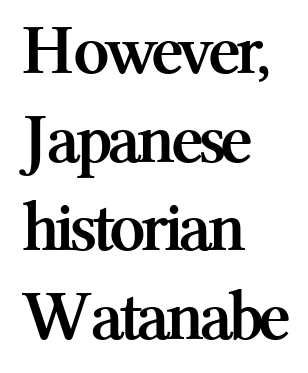
{"serif": "yes", "italic": "no", "bold": "yes", "weight": "semibold", "width": "normal", "stroke_contrast": "medium", "x_height": "medium", "monospaced": "no", "underline": "no", "align": "left", "line_spacing": "normal", "line_spacing_ratio": 1.25, "letter_spacing": "normal", "letter_spacing_em": 0.0, "glyph_px": 71}
